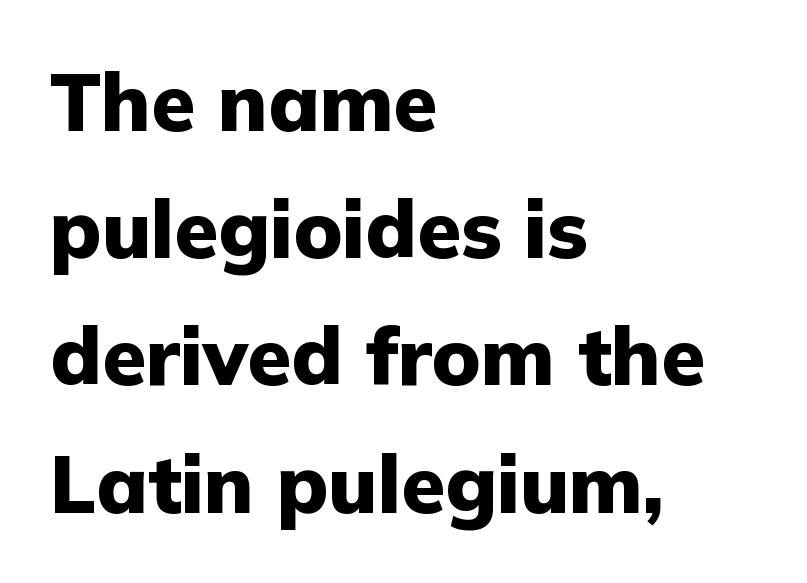
{"serif": "no", "italic": "no", "bold": "yes", "weight": "heavy", "width": "normal", "stroke_contrast": "low", "x_height": "medium", "monospaced": "no", "underline": "no", "align": "left", "line_spacing": "normal", "line_spacing_ratio": 1.59, "letter_spacing": "normal", "letter_spacing_em": 0.0, "glyph_px": 80}
